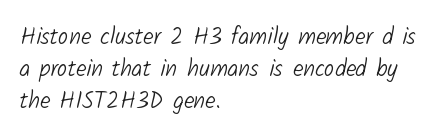
Q: Is the text bold? A: No.
Q: Is the text underlined? A: No.
Q: How is the paragraph aligned? A: Left-aligned.
Q: Is the spacing between letters normal or unusually wide? A: Normal.
Q: Is the spacing between lines tight, normal or loose? A: Normal.
